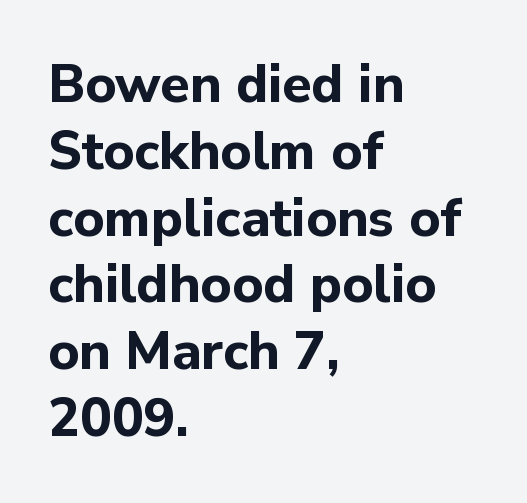
Q: Is the text bold? A: Yes.
Q: Is the text italic (slanted)? A: No, it is upright.
Q: Is the typeface a serif or a sans-serif typeface? A: Sans-serif.
Q: Is the text underlined? A: No.
Q: How is the paragraph aligned? A: Left-aligned.
Q: Is the spacing between letters normal or unusually wide? A: Normal.
Q: Is the spacing between lines tight, normal or loose? A: Normal.
Q: Width (condensed, normal, or wide)? A: Normal.
Q: Stroke contrast? A: Low.
Q: x-height? A: Medium.
Q: Monospaced? A: No.
